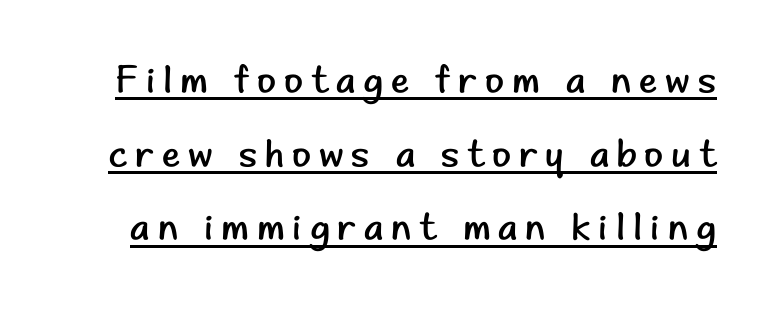
The image shows 39 px regular-weight sans-serif type, upright; set line spacing 1.89x, unusually wide letter spacing (+0.2 em), underlined; low stroke contrast and a small x-height.
